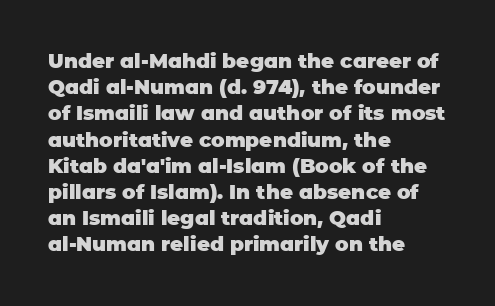
{"italic": "no", "bold": "yes", "underline": "no", "align": "left", "line_spacing": "normal", "line_spacing_ratio": 1.31, "letter_spacing": "normal", "letter_spacing_em": 0.0, "glyph_px": 20}
